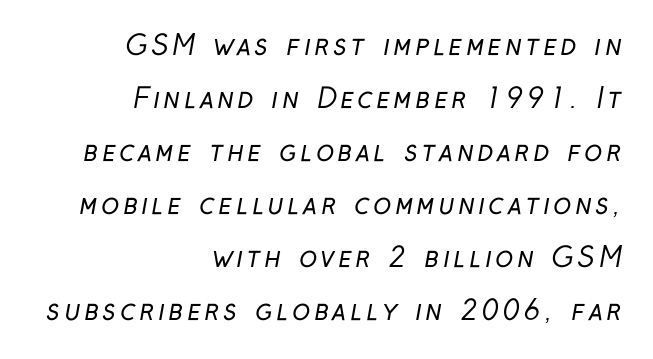
If you drew a ruler down the right edge, every line would touch it. Bold? No — there's no thickening of the strokes. Each row of text sits above clean, open space. The vertical gap from one line to the next is large.
